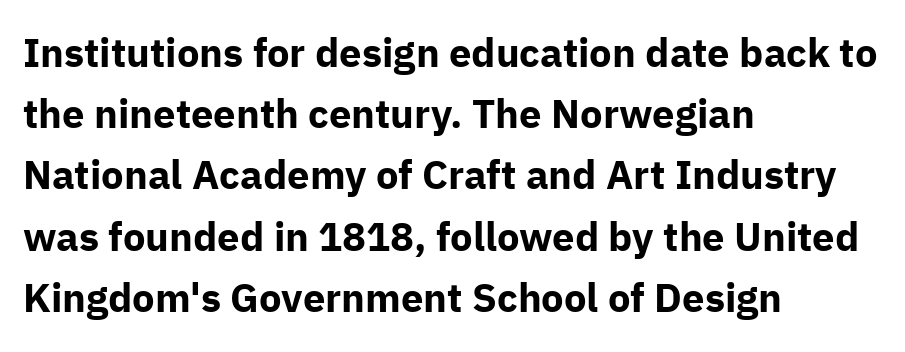
Character widths vary here, with narrow letters taking less room than wide ones. A normal amount of white space separates one row of letters from the next. Letter spacing: default. The glyphs in this specimen are sans serif. The space beneath each line is pristine and unruled. A student would call this left alignment; a typographer would say flush left, rag right.
